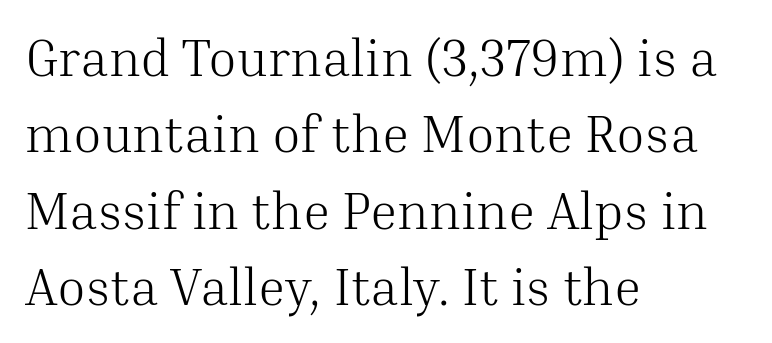
{"serif": "yes", "italic": "no", "bold": "no", "weight": "light", "width": "normal", "stroke_contrast": "medium", "x_height": "medium", "monospaced": "no", "underline": "no", "align": "left", "line_spacing": "normal", "line_spacing_ratio": 1.47, "letter_spacing": "normal", "letter_spacing_em": 0.0, "glyph_px": 52}
